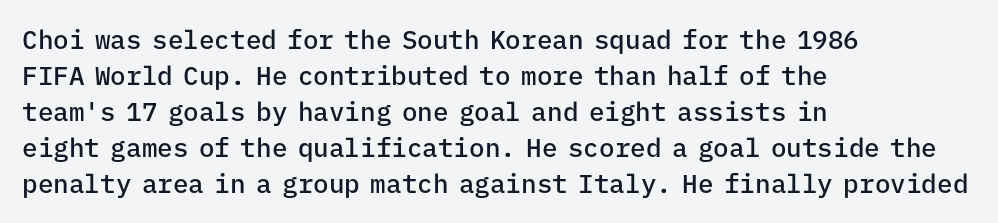
The image shows 26 px text type, upright; set left-aligned, normal line spacing (1.38x), normal letter spacing, not underlined.
